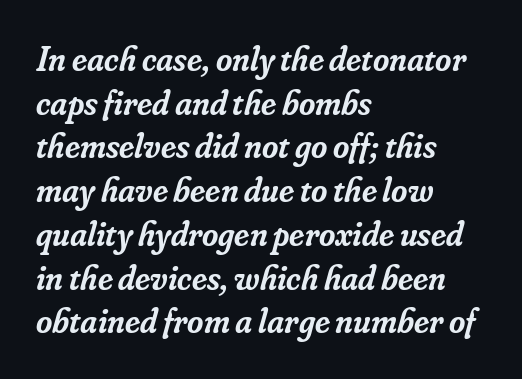
{"serif": "yes", "italic": "yes", "lean": "right", "slant_degrees": 16, "bold": "semi", "weight": "semibold", "width": "normal", "stroke_contrast": "low", "x_height": "small", "monospaced": "no", "underline": "no", "align": "left", "line_spacing": "normal", "line_spacing_ratio": 1.25, "letter_spacing": "normal", "letter_spacing_em": 0.0, "glyph_px": 35}
